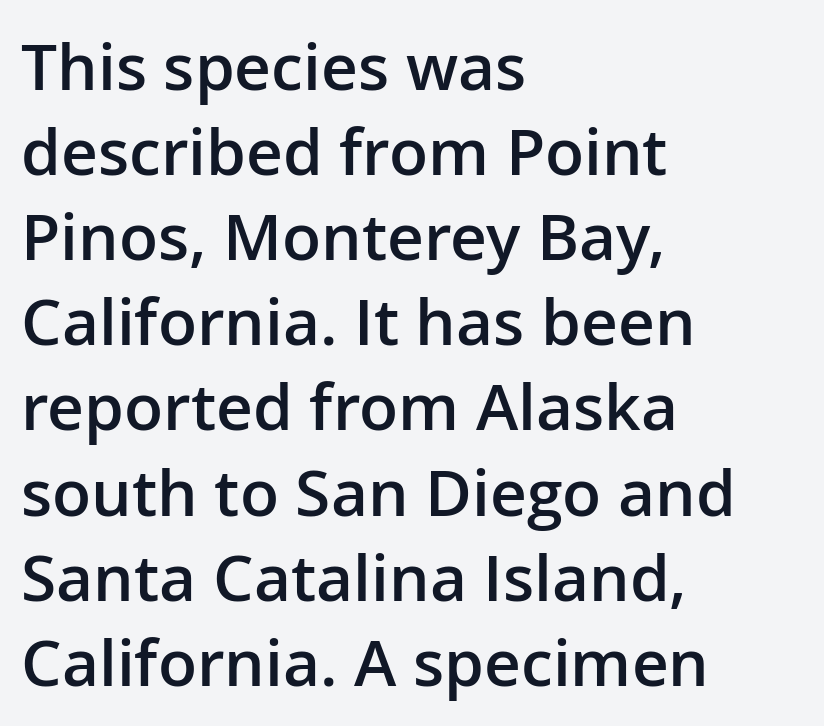
Q: Is the text bold? A: Semi-bold.
Q: Is the text italic (slanted)? A: No, it is upright.
Q: Is the typeface a serif or a sans-serif typeface? A: Sans-serif.
Q: Is the text underlined? A: No.
Q: How is the paragraph aligned? A: Left-aligned.
Q: Is the spacing between letters normal or unusually wide? A: Normal.
Q: Is the spacing between lines tight, normal or loose? A: Normal.
Q: Width (condensed, normal, or wide)? A: Normal.
Q: Stroke contrast? A: Low.
Q: x-height? A: Medium.
Q: Monospaced? A: No.
